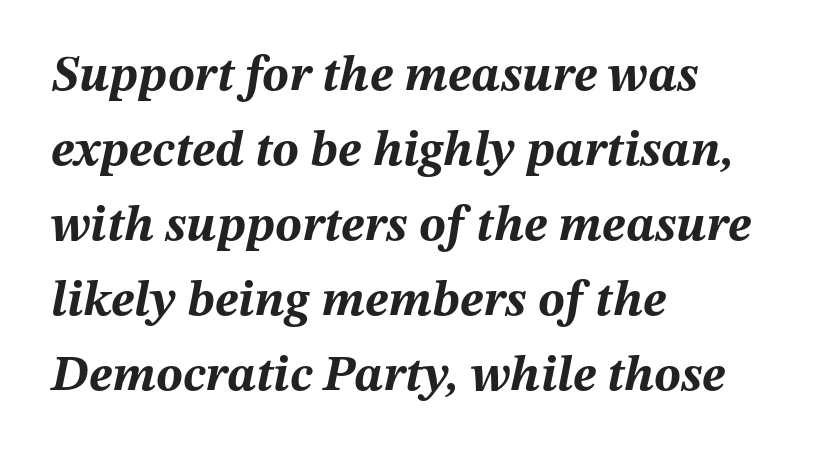
Q: Is the text bold? A: Yes.
Q: Is the text italic (slanted)? A: Yes, it leans right by about 12 degrees.
Q: Is the text underlined? A: No.
Q: How is the paragraph aligned? A: Left-aligned.
Q: Is the spacing between letters normal or unusually wide? A: Normal.
Q: Is the spacing between lines tight, normal or loose? A: Normal.
Q: Width (condensed, normal, or wide)? A: Normal.
Q: Stroke contrast? A: Medium.
Q: x-height? A: Medium.
Q: Monospaced? A: No.
